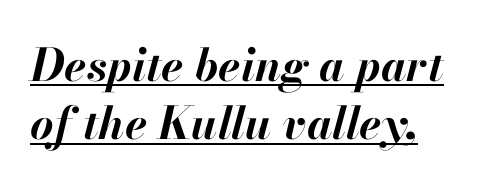
Descenders here cross a horizontal rule under the line. Standard letterfit; no display-style spreading of the glyphs. In terms of posture, this sample is oblique. The line-height multiplier appears to be the usual default. Spacing verdict: proportional, widths tailored to each character.
